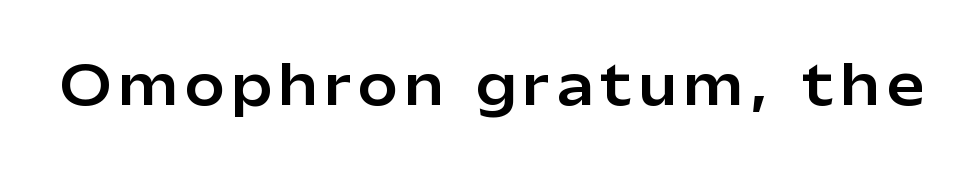
{"serif": "no", "italic": "no", "width": "normal", "stroke_contrast": "low", "x_height": "medium", "monospaced": "no", "underline": "no", "glyph_px": 53}
